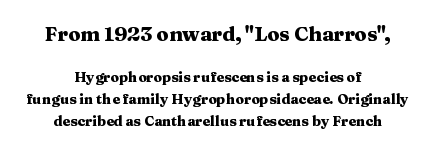
Q: Is the text bold? A: Yes.
Q: Is the text italic (slanted)? A: No, it is upright.
Q: Is the text underlined? A: No.
Q: How is the paragraph aligned? A: Centered.
Q: Is the spacing between letters normal or unusually wide? A: Normal.
Q: Is the spacing between lines tight, normal or loose? A: Normal.
Q: Which block of text is set in a larger size, the first (top) or the second (bottom)? A: The first (top) one.
